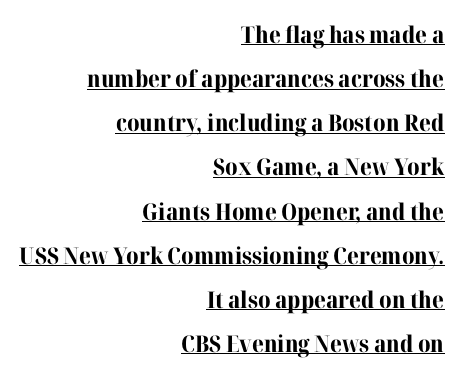
Q: Is the text bold? A: Yes.
Q: Is the text italic (slanted)? A: No, it is upright.
Q: Is the text underlined? A: Yes.
Q: How is the paragraph aligned? A: Right-aligned.
Q: Is the spacing between letters normal or unusually wide? A: Normal.
Q: Is the spacing between lines tight, normal or loose? A: Loose.
